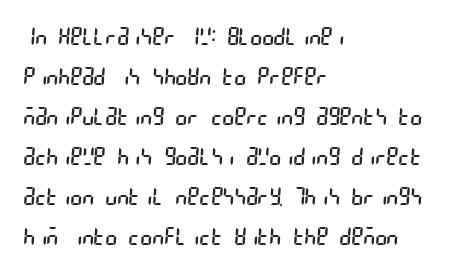
The image shows 25 px text type; set left-aligned, normal line spacing (1.6x), normal letter spacing, not underlined.
